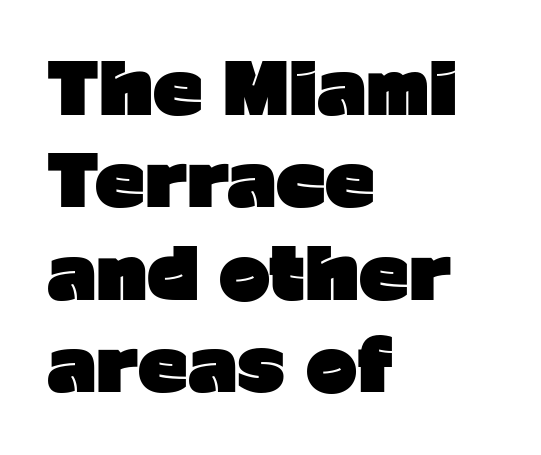
This rendering features lettering with no underline. Strokes here are thick enough to call this a true bold. Here the designer chose a conventional face with non-uniform glyph widths. Here the glyphs are tracked normally, forming tight word shapes.
